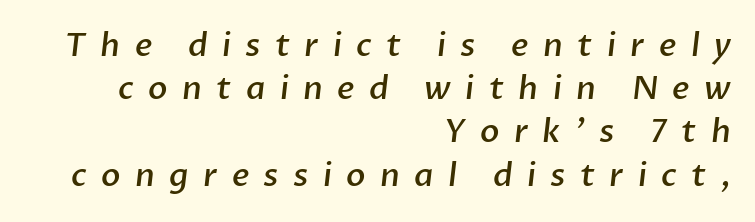
{"serif": "no", "bold": "semi", "weight": "semibold", "width": "normal", "stroke_contrast": "low", "x_height": "medium", "monospaced": "no", "underline": "no", "align": "right", "line_spacing": "normal", "line_spacing_ratio": 1.35, "letter_spacing": "wide", "letter_spacing_em": 0.45, "glyph_px": 32}
